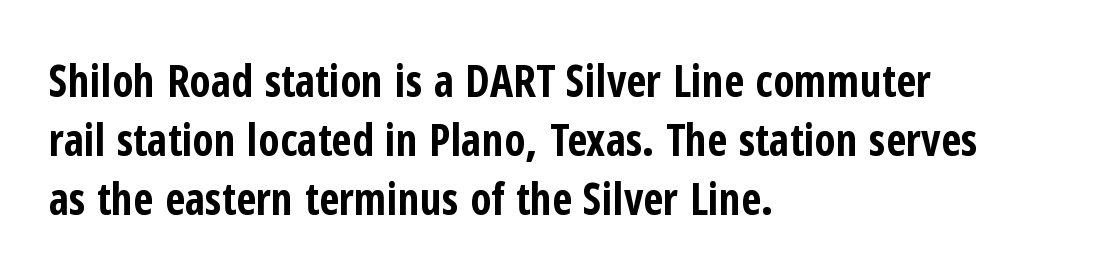
The image shows 44 px bold, condensed sans-serif type, upright; set left-aligned, normal line spacing (1.34x), normal letter spacing, not underlined; low stroke contrast and a medium x-height.
